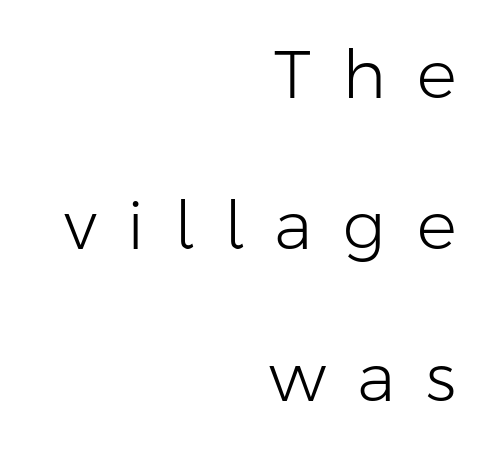
Does the lettering tilt? It doesn't — this is upright. Right-aligned paragraph, ragged on the left. The font sits on the lighter half of the weight spectrum, regular included. Is this a fixed-width face? No — the glyphs have proportional, varying widths.
